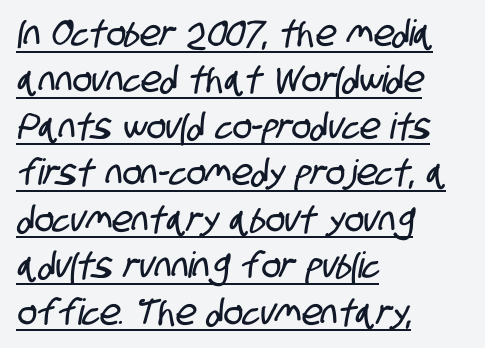
The gaps between neighbouring characters are ordinary and unremarkable. The lines sit at an ordinary, default distance from one another. Each line starts at the same left margin while the right side varies. Classification — sans serif. Decoration check: the copy is underlined. The letters advance in unequal steps, a hallmark of proportional type.
